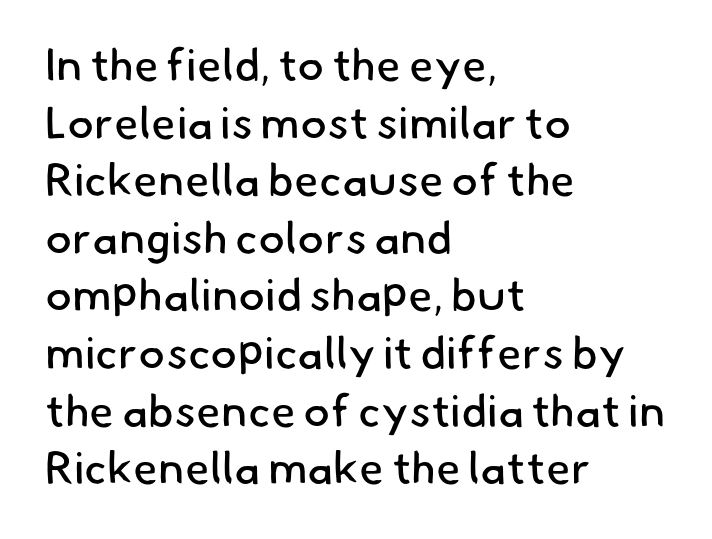
The face used here is rendered with its standard letterfit. The letters advance in unequal steps, a hallmark of proportional type. You can tell from the bare stems that sans-serif type was used. Each stroke keeps to a modest, everyday thickness or less. Line spacing here is normal. The area under the type is left untouched.
